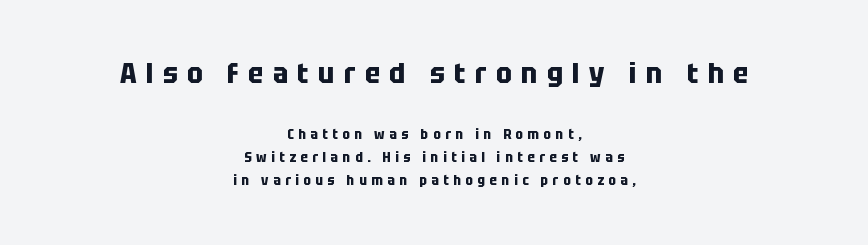
The zone under the glyphs is completely vacant. Rendered with straight, roman letterforms. Teacher's note: observe the equal gaps on both sides — that is centered alignment. Words appear elongated and porous because spacing is wide. A typesetter would call this proportional, since set widths differ per character.
